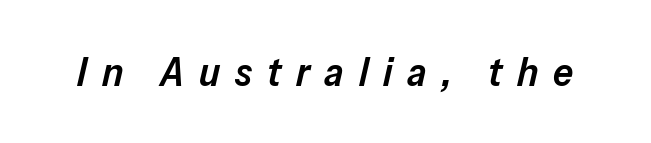
The image shows 40 px semibold type, italic (leaning right); set unusually wide letter spacing (+0.37 em), not underlined; low stroke contrast and a medium x-height.
